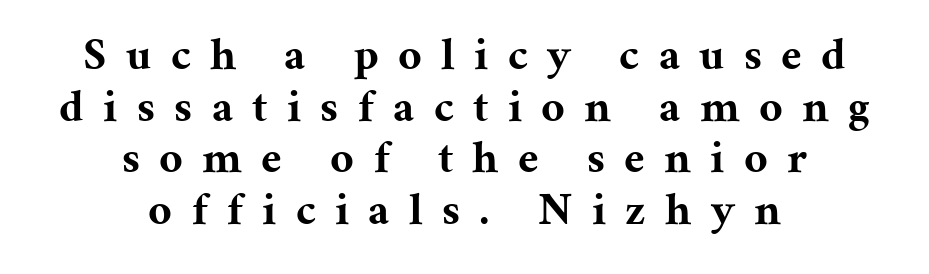
Q: Is the text bold? A: Yes.
Q: Is the text italic (slanted)? A: No, it is upright.
Q: Is the typeface a serif or a sans-serif typeface? A: Serif.
Q: Is the text underlined? A: No.
Q: How is the paragraph aligned? A: Centered.
Q: Is the spacing between letters normal or unusually wide? A: Unusually wide.
Q: Is the spacing between lines tight, normal or loose? A: Tight.
Q: Width (condensed, normal, or wide)? A: Normal.
Q: Stroke contrast? A: Medium.
Q: x-height? A: Medium.
Q: Monospaced? A: No.
